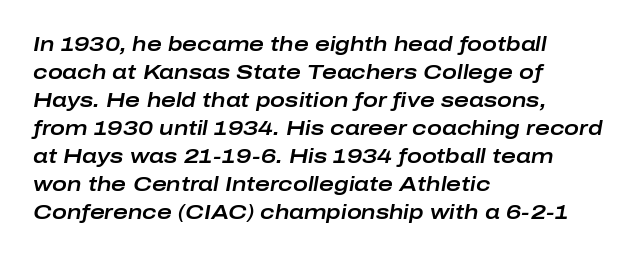
{"italic": "yes", "lean": "right", "slant_degrees": 10, "underline": "no", "align": "left", "line_spacing": "normal", "line_spacing_ratio": 1.4, "letter_spacing": "normal", "letter_spacing_em": 0.0, "glyph_px": 20}
